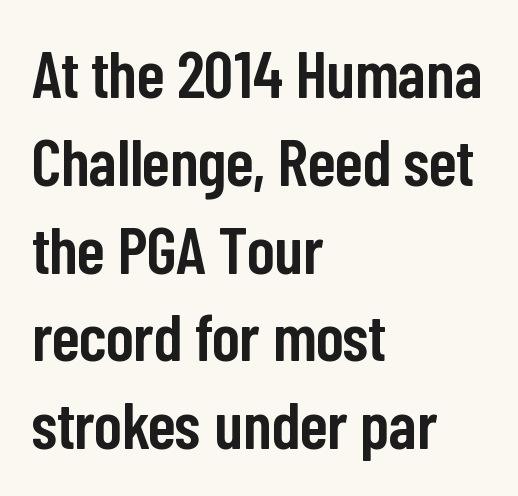
Q: Is the text bold? A: Semi-bold.
Q: Is the text italic (slanted)? A: No, it is upright.
Q: Is the typeface a serif or a sans-serif typeface? A: Sans-serif.
Q: Is the text underlined? A: No.
Q: How is the paragraph aligned? A: Left-aligned.
Q: Is the spacing between letters normal or unusually wide? A: Normal.
Q: Is the spacing between lines tight, normal or loose? A: Normal.
Q: Width (condensed, normal, or wide)? A: Condensed.
Q: Stroke contrast? A: Low.
Q: x-height? A: Medium.
Q: Monospaced? A: No.
